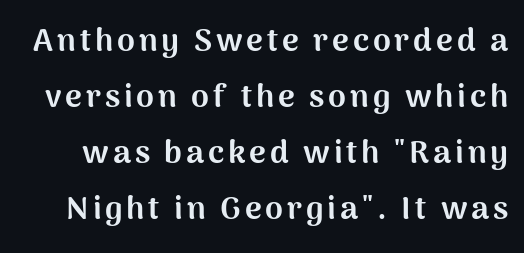
Q: Is the text bold? A: Yes.
Q: Is the text italic (slanted)? A: No, it is upright.
Q: Is the typeface a serif or a sans-serif typeface? A: Sans-serif.
Q: Is the text underlined? A: No.
Q: Width (condensed, normal, or wide)? A: Normal.
Q: Stroke contrast? A: Medium.
Q: x-height? A: Medium.
Q: Monospaced? A: No.
